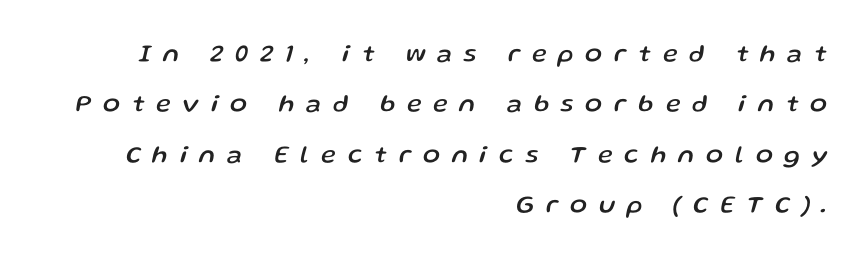
The lines in this sample share a right terminus and differ only in where they begin. Quick note: underline off. Here the glyphs are tracked loosely, breaking word shapes into spaced letters. There's an unmistakable incline to the writing here. Compared with typical paragraphs, the rows here are farther apart.
